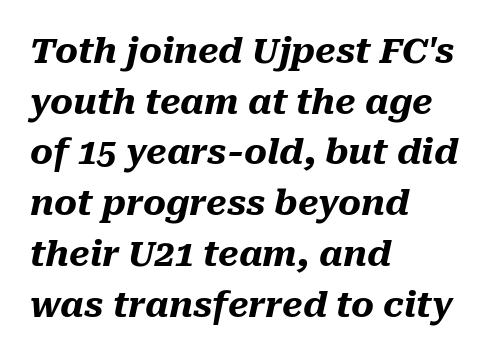
Q: Is the text bold? A: Yes.
Q: Is the text italic (slanted)? A: Yes, it leans right by about 10 degrees.
Q: Is the text underlined? A: No.
Q: How is the paragraph aligned? A: Left-aligned.
Q: Is the spacing between letters normal or unusually wide? A: Normal.
Q: Is the spacing between lines tight, normal or loose? A: Normal.
Q: Width (condensed, normal, or wide)? A: Normal.
Q: Stroke contrast? A: Medium.
Q: x-height? A: Medium.
Q: Monospaced? A: No.
